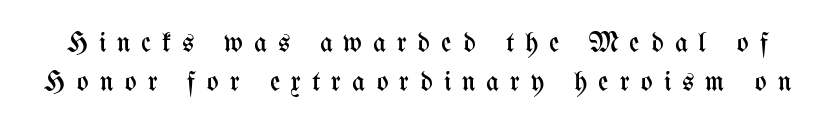
Q: Is the text bold? A: No.
Q: Is the text italic (slanted)? A: No, it is upright.
Q: Is the text underlined? A: No.
Q: Is the spacing between letters normal or unusually wide? A: Unusually wide.
Q: Is the spacing between lines tight, normal or loose? A: Normal.
Q: Width (condensed, normal, or wide)? A: Condensed.
Q: Stroke contrast? A: Medium.
Q: x-height? A: Medium.
Q: Monospaced? A: No.
